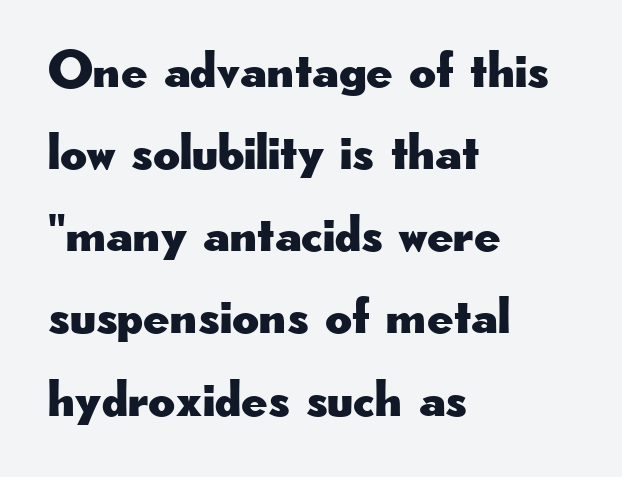
{"serif": "no", "italic": "no", "width": "wide", "stroke_contrast": "low", "x_height": "small", "monospaced": "no", "underline": "no", "align": "left", "line_spacing": "normal", "line_spacing_ratio": 1.58, "letter_spacing": "normal", "letter_spacing_em": 0.0, "glyph_px": 52}
